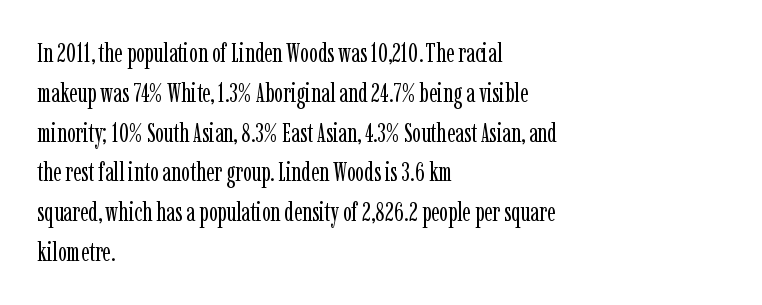
Nobody touched the tracking dial on this one. Line starts are locked; line ends wander. The block of text has a typical density, with ordinary space between rows. The glyphs are unaccompanied by any horizontal stroke below them. Notice how the stems are strictly vertical — no italics here. These glyphs show unthickened strokes, regular width or finer.
